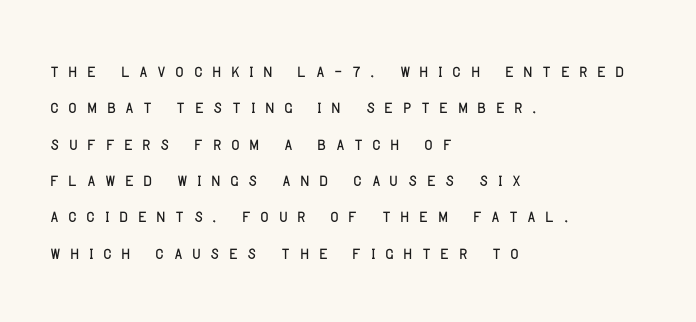
Summary of vertical rhythm: regular, with standard interline spacing. You can tell it's not italic because the verticals are truly vertical. A bare baseline throughout the passage. Short note: letters widely spaced. Is the block centered? No — it sits flush against the left margin.
